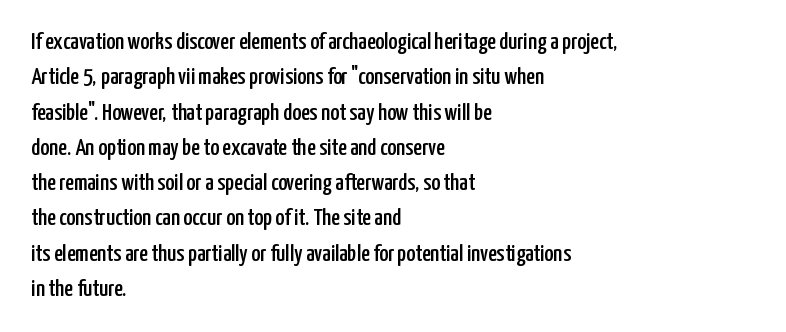
The image shows 24 px text type, upright; set left-aligned, normal line spacing (1.47x), normal letter spacing, not underlined.
